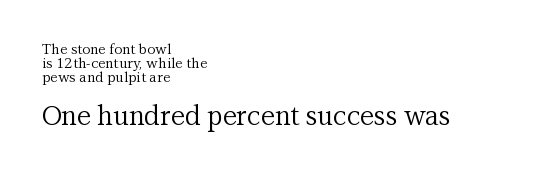
{"italic": "no", "bold": "no", "underline": "no", "align": "left", "line_spacing": "tight", "line_spacing_ratio": 0.99, "letter_spacing": "normal", "letter_spacing_em": 0.0, "larger_block": "second", "size_ratio": 1.86, "glyph_px": 26}
